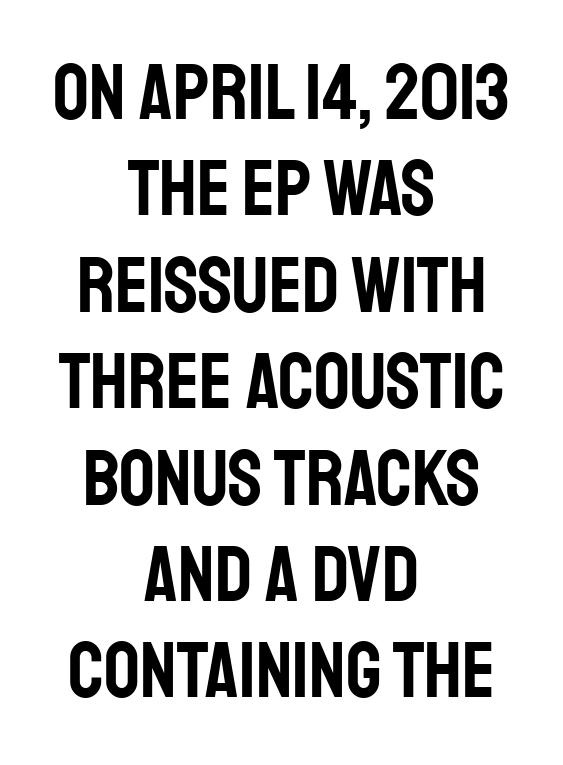
{"serif": "no", "italic": "no", "width": "condensed", "stroke_contrast": "low", "x_height": "large", "monospaced": "no", "underline": "no", "align": "center", "line_spacing_ratio": 1.22, "letter_spacing": "normal", "letter_spacing_em": 0.0, "glyph_px": 79}
